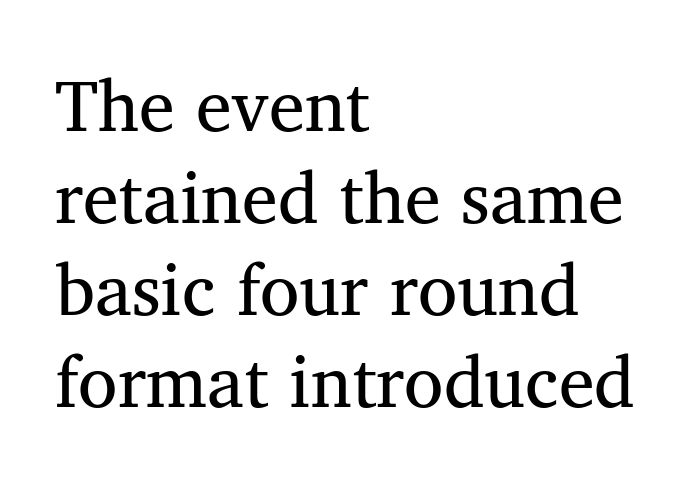
Q: Is the text bold? A: No.
Q: Is the typeface a serif or a sans-serif typeface? A: Serif.
Q: Is the text underlined? A: No.
Q: How is the paragraph aligned? A: Left-aligned.
Q: Is the spacing between letters normal or unusually wide? A: Normal.
Q: Is the spacing between lines tight, normal or loose? A: Normal.
Q: Width (condensed, normal, or wide)? A: Normal.
Q: Stroke contrast? A: Medium.
Q: x-height? A: Medium.
Q: Monospaced? A: No.
